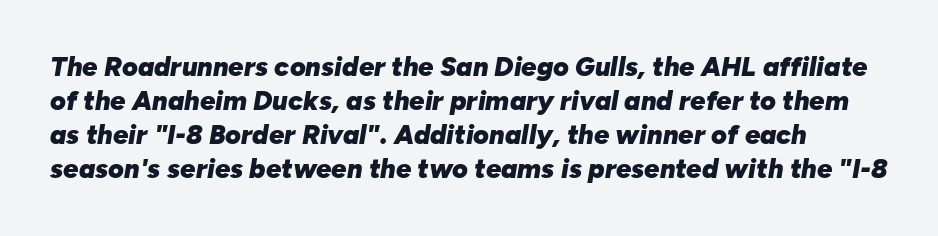
Q: Is the text bold? A: Yes.
Q: Is the text italic (slanted)? A: Yes, it leans right by about 10 degrees.
Q: Is the text underlined? A: No.
Q: Is the spacing between letters normal or unusually wide? A: Normal.
Q: Is the spacing between lines tight, normal or loose? A: Normal.
